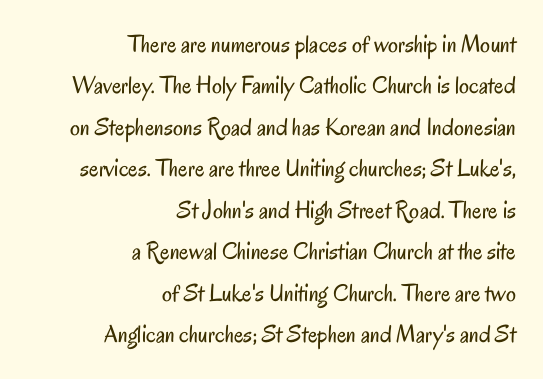
Q: Is the text bold? A: No.
Q: Is the text italic (slanted)? A: No, it is upright.
Q: Is the text underlined? A: No.
Q: How is the paragraph aligned? A: Right-aligned.
Q: Is the spacing between letters normal or unusually wide? A: Normal.
Q: Is the spacing between lines tight, normal or loose? A: Normal.
